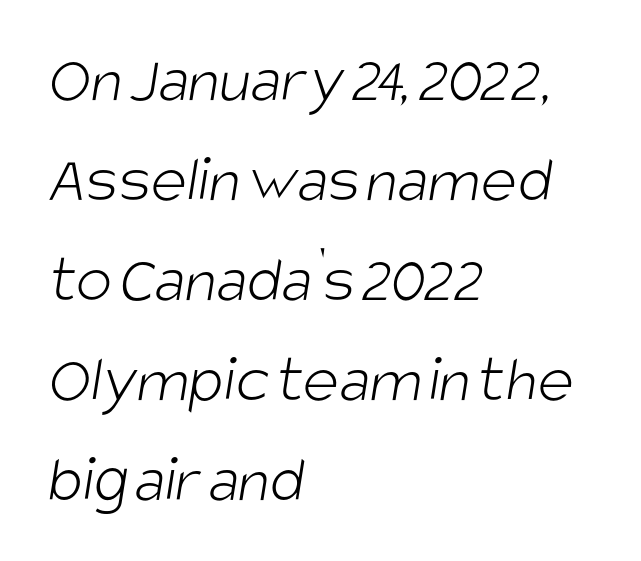
The image shows 68 px light, condensed sans-serif type; set left-aligned, normal line spacing (1.47x), normal letter spacing, not underlined; low stroke contrast and a large x-height.
